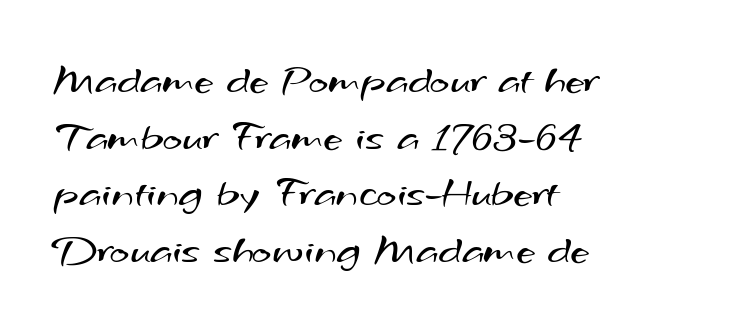
{"serif": "no", "bold": "no", "weight": "regular", "width": "wide", "stroke_contrast": "medium", "x_height": "small", "monospaced": "no", "underline": "no", "align": "left", "line_spacing": "normal", "line_spacing_ratio": 1.35, "letter_spacing": "normal", "letter_spacing_em": 0.0, "glyph_px": 42}
